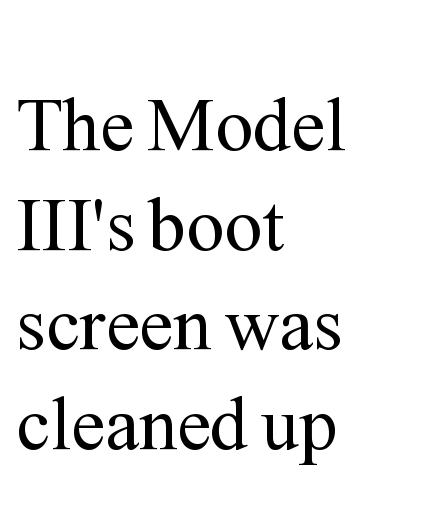
The image shows 76 px regular-weight serif type, upright; set left-aligned, normal line spacing (1.31x), normal letter spacing, not underlined; medium stroke contrast and a medium x-height.
